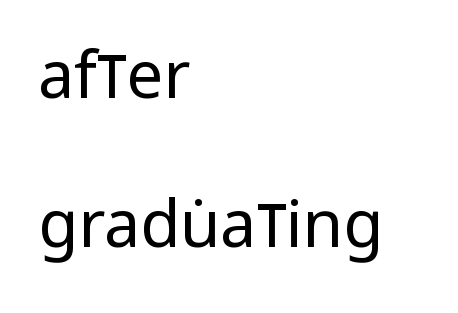
The image shows 65 px regular-weight, condensed sans-serif type, upright; set left-aligned, loose line spacing (2.3x), normal letter spacing, not underlined; low stroke contrast and a large x-height.
